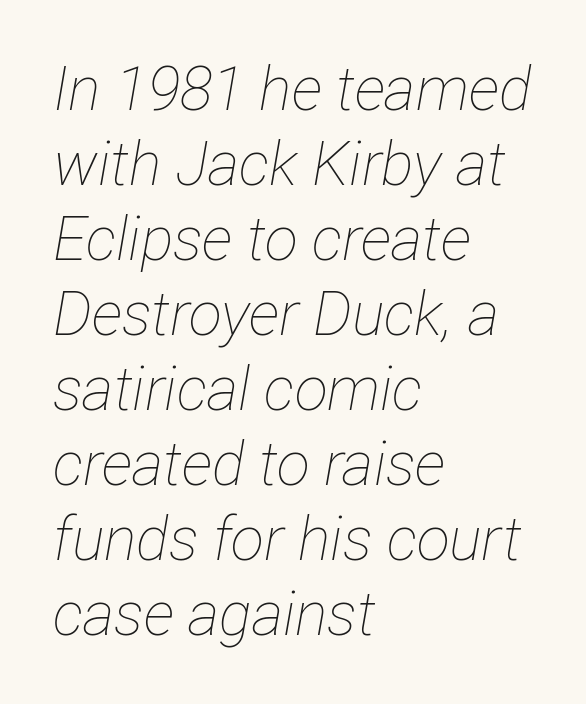
Line beginnings align vertically; line endings do not. Quick note: underline off. Compared with ordinary roman type, these characters are visibly tilted. You could call the tracking neutral — neither tight nor loose.
